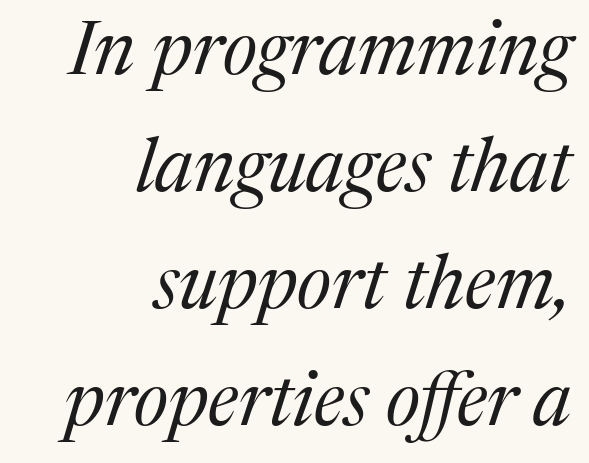
The image shows 75 px regular-weight serif type, italic (leaning right); set right-aligned, normal line spacing (1.56x), normal letter spacing, not underlined; medium stroke contrast and a medium x-height.
